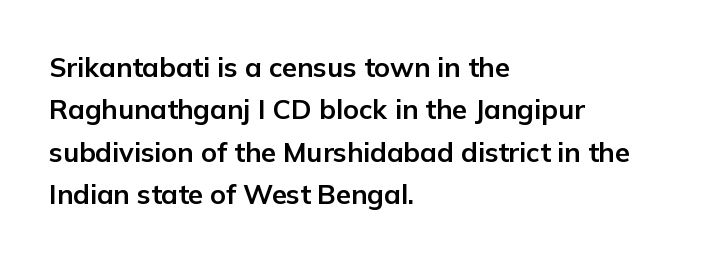
{"italic": "no", "bold": "yes", "underline": "no", "align": "left", "line_spacing": "normal", "line_spacing_ratio": 1.57, "letter_spacing": "normal", "letter_spacing_em": 0.0, "glyph_px": 27}
